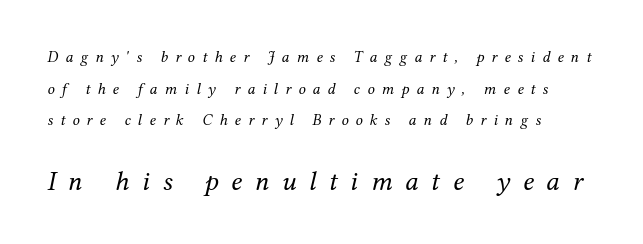
{"serif": "yes", "italic": "yes", "lean": "right", "slant_degrees": 12, "bold": "no", "weight": "regular", "width": "normal", "stroke_contrast": "medium", "x_height": "medium", "monospaced": "no", "underline": "no", "align": "left", "line_spacing": "loose", "line_spacing_ratio": 1.97, "letter_spacing": "wide", "letter_spacing_em": 0.45, "larger_block": "second", "size_ratio": 1.75, "glyph_px": 28}
